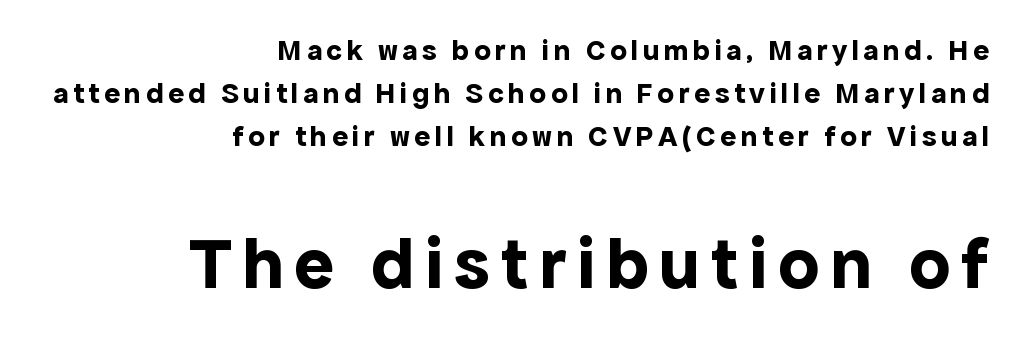
Q: Is the text bold? A: Yes.
Q: Is the text italic (slanted)? A: No, it is upright.
Q: Is the typeface a serif or a sans-serif typeface? A: Sans-serif.
Q: Is the text underlined? A: No.
Q: How is the paragraph aligned? A: Right-aligned.
Q: Is the spacing between lines tight, normal or loose? A: Normal.
Q: Which block of text is set in a larger size, the first (top) or the second (bottom)? A: The second (bottom) one.
Q: Width (condensed, normal, or wide)? A: Normal.
Q: x-height? A: Medium.
Q: Monospaced? A: No.
